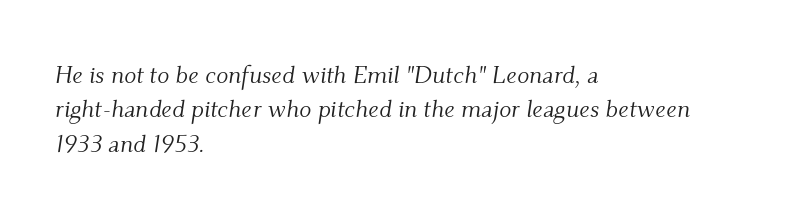
{"italic": "yes", "lean": "right", "slant_degrees": 9, "bold": "no", "underline": "no", "align": "left", "line_spacing": "normal", "line_spacing_ratio": 1.38, "letter_spacing": "normal", "letter_spacing_em": 0.0, "glyph_px": 25}
